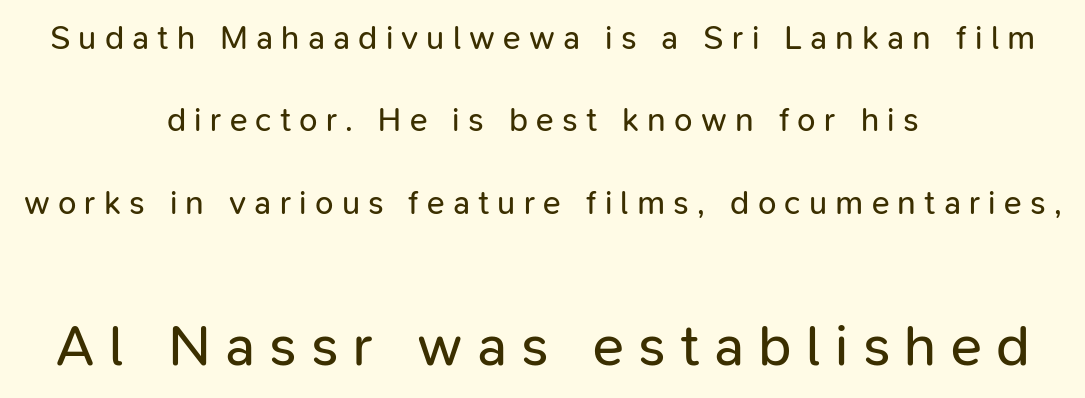
Q: Is the text bold? A: No.
Q: Is the text italic (slanted)? A: No, it is upright.
Q: Is the typeface a serif or a sans-serif typeface? A: Sans-serif.
Q: Is the text underlined? A: No.
Q: How is the paragraph aligned? A: Centered.
Q: Is the spacing between letters normal or unusually wide? A: Unusually wide.
Q: Is the spacing between lines tight, normal or loose? A: Loose.
Q: Which block of text is set in a larger size, the first (top) or the second (bottom)? A: The second (bottom) one.
Q: Width (condensed, normal, or wide)? A: Normal.
Q: Stroke contrast? A: Low.
Q: x-height? A: Medium.
Q: Monospaced? A: No.
